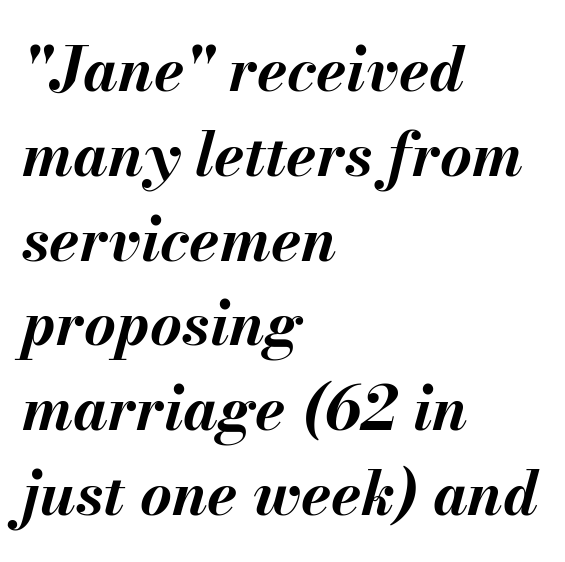
Is there much room between lines? A standard amount, neither cramped nor airy. The rendering applies a slant to the glyphs. A full-strength bold gives these letters their thick strokes. Nobody touched the tracking dial on this one. Do the characters align in a grid? No, the font is proportional. Casual observation: everything's shoved over to the left.
